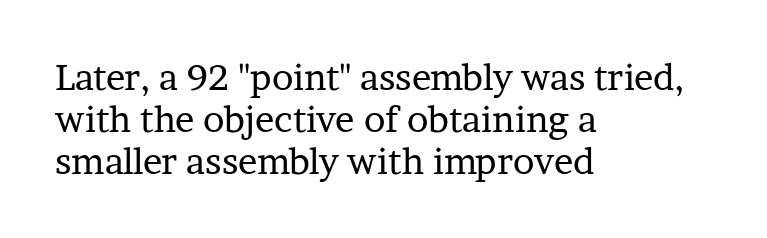
Q: Is the text bold? A: No.
Q: Is the text italic (slanted)? A: No, it is upright.
Q: Is the typeface a serif or a sans-serif typeface? A: Serif.
Q: Is the text underlined? A: No.
Q: How is the paragraph aligned? A: Left-aligned.
Q: Is the spacing between letters normal or unusually wide? A: Normal.
Q: Width (condensed, normal, or wide)? A: Normal.
Q: Stroke contrast? A: Low.
Q: x-height? A: Medium.
Q: Monospaced? A: No.
